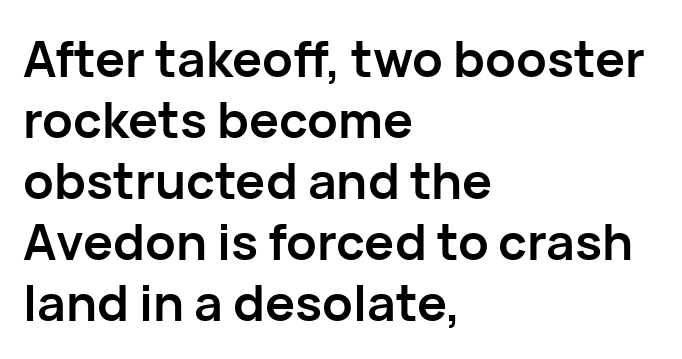
Q: Is the text bold? A: Yes.
Q: Is the text italic (slanted)? A: No, it is upright.
Q: Is the typeface a serif or a sans-serif typeface? A: Sans-serif.
Q: Is the text underlined? A: No.
Q: How is the paragraph aligned? A: Left-aligned.
Q: Is the spacing between letters normal or unusually wide? A: Normal.
Q: Width (condensed, normal, or wide)? A: Normal.
Q: Stroke contrast? A: Low.
Q: x-height? A: Medium.
Q: Monospaced? A: No.
